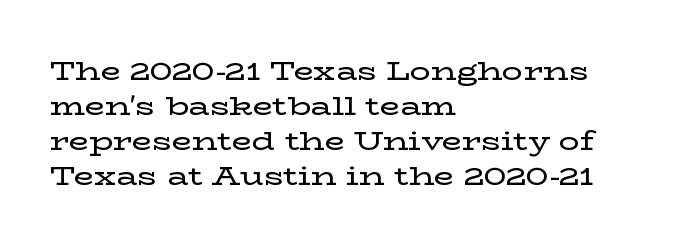
{"italic": "no", "underline": "no", "align": "left", "line_spacing": "normal", "line_spacing_ratio": 1.34, "letter_spacing": "normal", "letter_spacing_em": 0.0, "glyph_px": 26}
